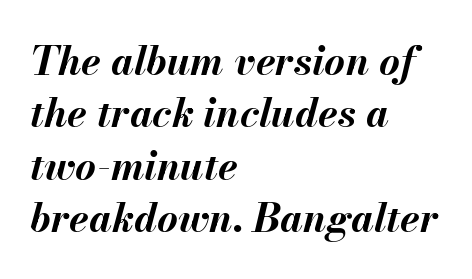
Bold? Absolutely — the strokes are thick and heavy. Each word holds together tightly as a unit, with standard inter-letter gaps. Honestly, the row spacing looks completely unremarkable. Looks like regular typesetting: each glyph gets only the width it needs. Each row of text sits above clean, open space.
